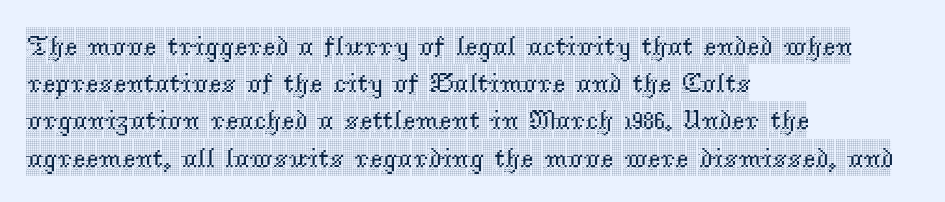
Q: Is the text italic (slanted)? A: No, it is upright.
Q: Is the typeface a serif or a sans-serif typeface? A: Serif.
Q: Is the text underlined? A: No.
Q: How is the paragraph aligned? A: Left-aligned.
Q: Is the spacing between letters normal or unusually wide? A: Normal.
Q: Is the spacing between lines tight, normal or loose? A: Normal.
Q: Width (condensed, normal, or wide)? A: Condensed.
Q: x-height? A: Large.
Q: Monospaced? A: No.
